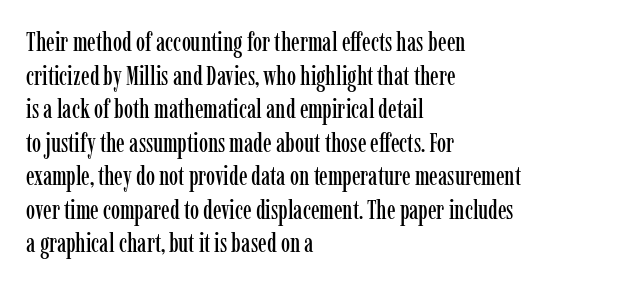
The image shows 26 px text type, upright; set left-aligned, normal line spacing (1.29x), normal letter spacing, not underlined.
